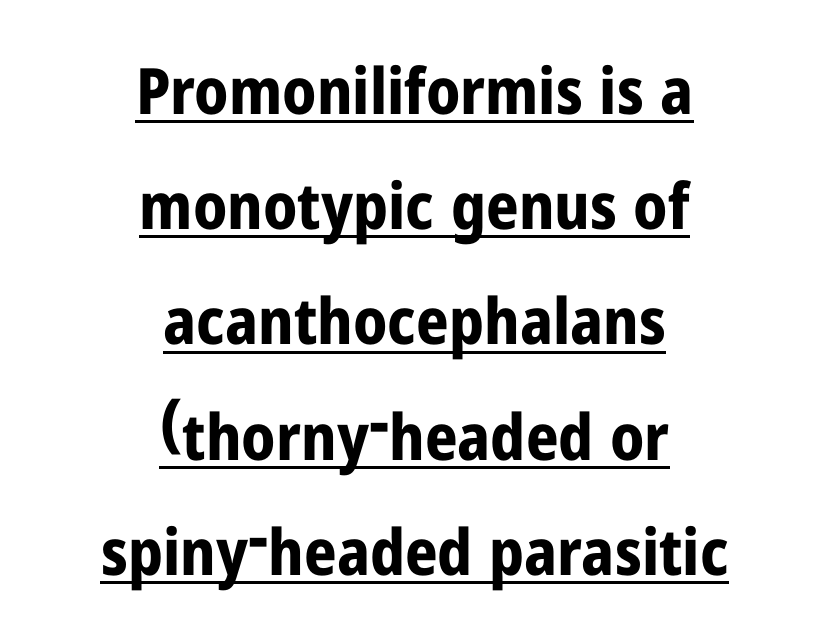
The image shows 64 px bold, condensed sans-serif type, upright; set centered, line spacing 1.8x, normal letter spacing, underlined; low stroke contrast and a medium x-height.
